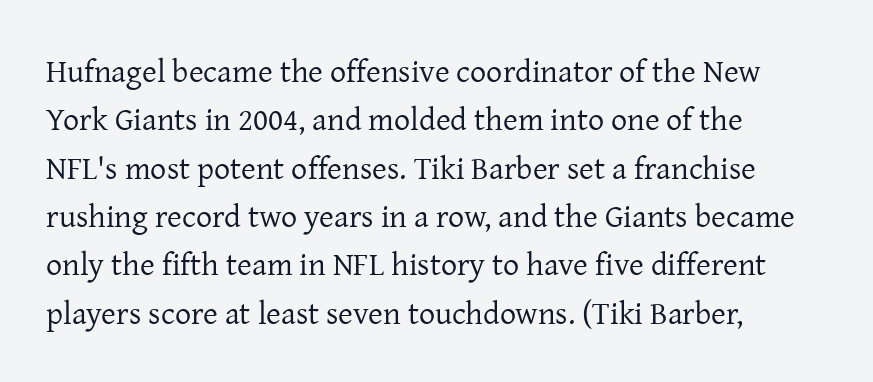
{"serif": "yes", "italic": "no", "bold": "no", "weight": "regular", "width": "normal", "stroke_contrast": "low", "x_height": "medium", "monospaced": "no", "underline": "no", "align": "left", "line_spacing": "normal", "line_spacing_ratio": 1.51, "letter_spacing": "normal", "letter_spacing_em": 0.0, "glyph_px": 32}
